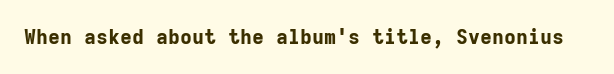
The rendering keeps characters at their native spacing. Underlining? Definitely not there. Nope, not italic — everything's standing straight. Set as a true bold cut, around the 700 mark.
